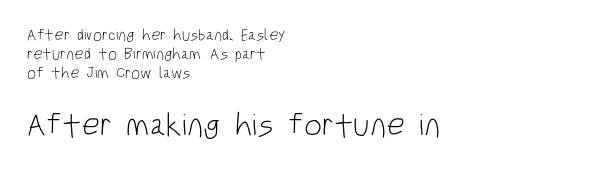
Horizontally, the lines are justified to the leading edge only. Visually, the bottom section dominates because its glyphs are scaled up. The specimen omits any rule beneath the text block's lines. The typeface has the unassuming heft of standard copy or less.
